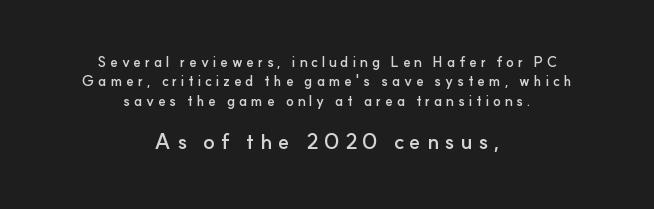
The image shows 21 px bold type, upright; set centered, normal line spacing (1.39x), unusually wide letter spacing (+0.27 em), not underlined; the second (bottom) block is 1.5x larger.
